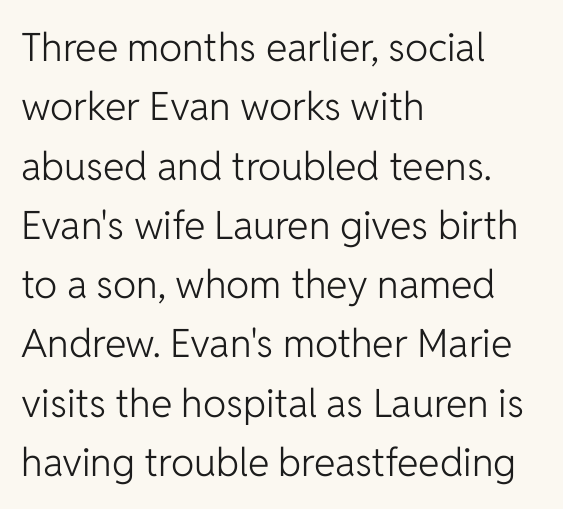
Serif or sans? Sans — the stroke terminals are bare. Does the lettering tilt? It doesn't — this is upright. The strip under each line holds only bare page. The strokes carry an ordinary text weight at most. Words appear dense and cohesive because spacing is normal.
